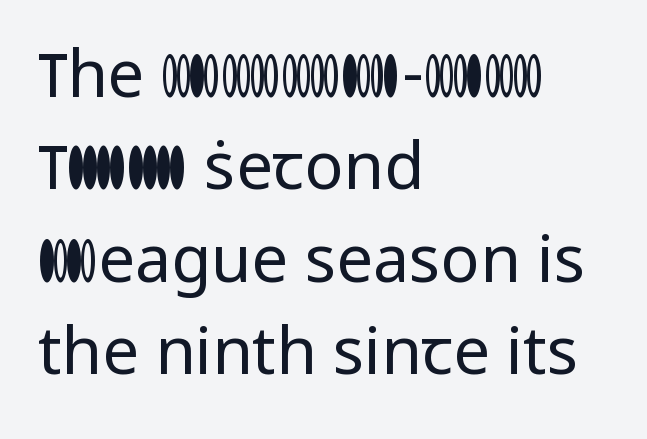
Q: Is the text bold? A: No.
Q: Is the text italic (slanted)? A: No, it is upright.
Q: Is the typeface a serif or a sans-serif typeface? A: Sans-serif.
Q: Is the text underlined? A: No.
Q: How is the paragraph aligned? A: Left-aligned.
Q: Is the spacing between letters normal or unusually wide? A: Normal.
Q: Is the spacing between lines tight, normal or loose? A: Normal.
Q: Width (condensed, normal, or wide)? A: Normal.
Q: Stroke contrast? A: Low.
Q: x-height? A: Medium.
Q: Monospaced? A: No.
